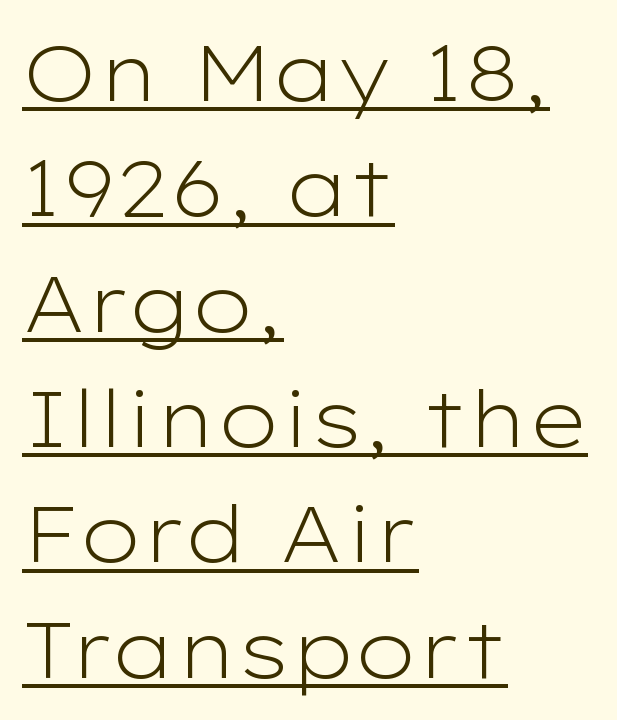
The image shows 79 px light, wide sans-serif type, upright; set left-aligned, normal line spacing (1.46x), normal letter spacing, underlined; low stroke contrast and a medium x-height.
